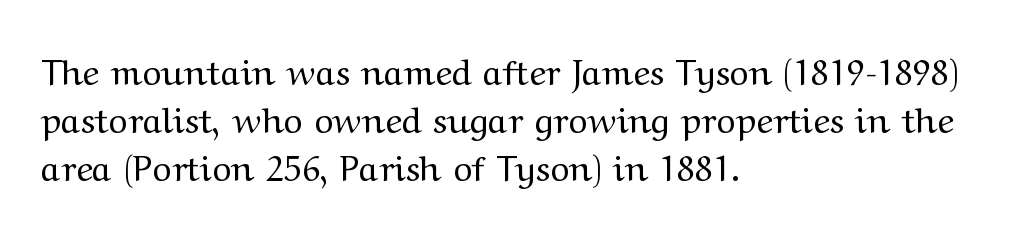
The image shows 36 px regular-weight, wide serif type, upright; set left-aligned, normal line spacing (1.33x), normal letter spacing, not underlined; medium stroke contrast and a medium x-height.
